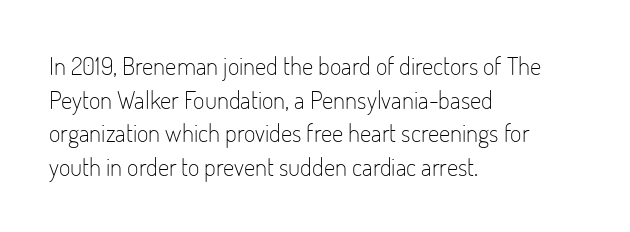
Q: Is the text bold? A: No.
Q: Is the text italic (slanted)? A: No, it is upright.
Q: Is the text underlined? A: No.
Q: How is the paragraph aligned? A: Left-aligned.
Q: Is the spacing between letters normal or unusually wide? A: Normal.
Q: Is the spacing between lines tight, normal or loose? A: Normal.
